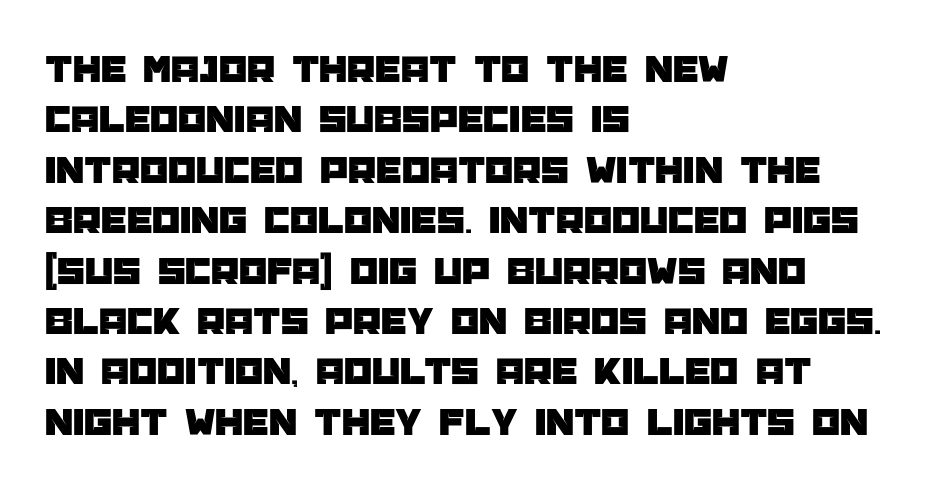
Q: Is the text italic (slanted)? A: No, it is upright.
Q: Is the typeface a serif or a sans-serif typeface? A: Sans-serif.
Q: Is the text underlined? A: No.
Q: How is the paragraph aligned? A: Left-aligned.
Q: Is the spacing between letters normal or unusually wide? A: Normal.
Q: Is the spacing between lines tight, normal or loose? A: Normal.
Q: Width (condensed, normal, or wide)? A: Normal.
Q: Stroke contrast? A: Low.
Q: x-height? A: Large.
Q: Monospaced? A: No.
